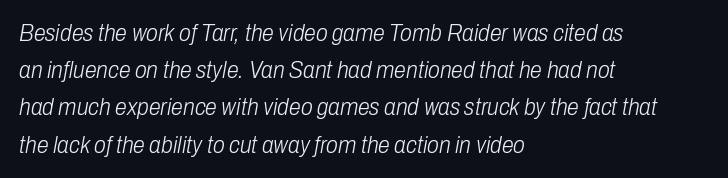
The rag falls on the right side of this text block. The space beneath each line is pristine and unruled. When letters slant like this, we call the style italic. On a weight scale, this lands at 450 or below. Students, observe: this is what conventionally led text looks like.
